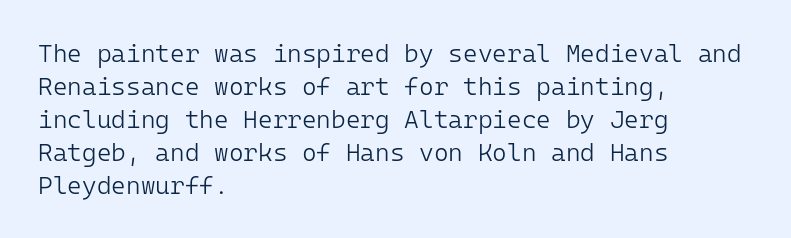
Q: Is the text bold? A: No.
Q: Is the text italic (slanted)? A: No, it is upright.
Q: Is the text underlined? A: No.
Q: How is the paragraph aligned? A: Left-aligned.
Q: Is the spacing between letters normal or unusually wide? A: Normal.
Q: Is the spacing between lines tight, normal or loose? A: Normal.
